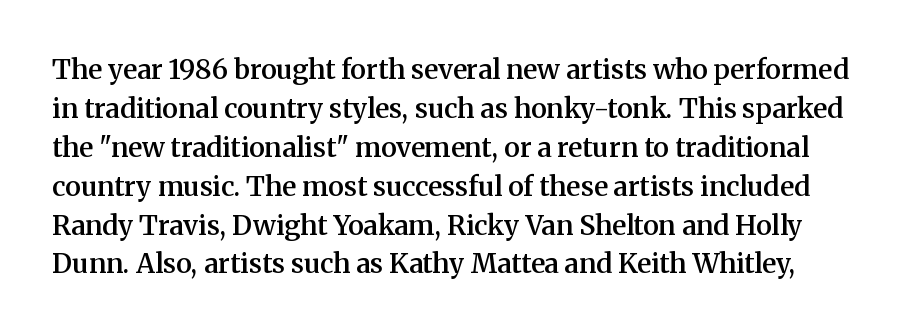
Q: Is the text bold? A: Semi-bold.
Q: Is the text italic (slanted)? A: No, it is upright.
Q: Is the text underlined? A: No.
Q: Is the spacing between letters normal or unusually wide? A: Normal.
Q: Is the spacing between lines tight, normal or loose? A: Normal.
